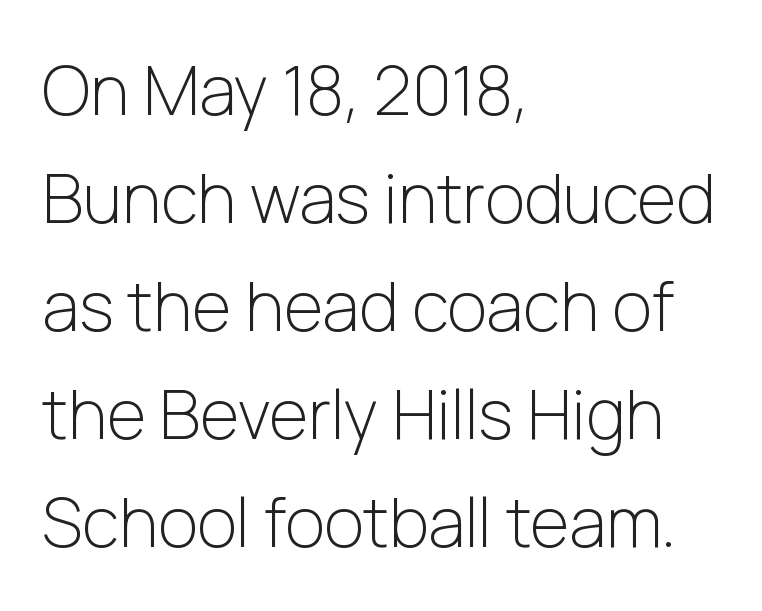
This sample has the flowing, uneven cadence of proportional lettering. Tracking value appears to be zero — textbook default spacing. One glance says typical: line gaps are just what's usual. Teacher's note: observe the even left margin — that is flush-left alignment.
